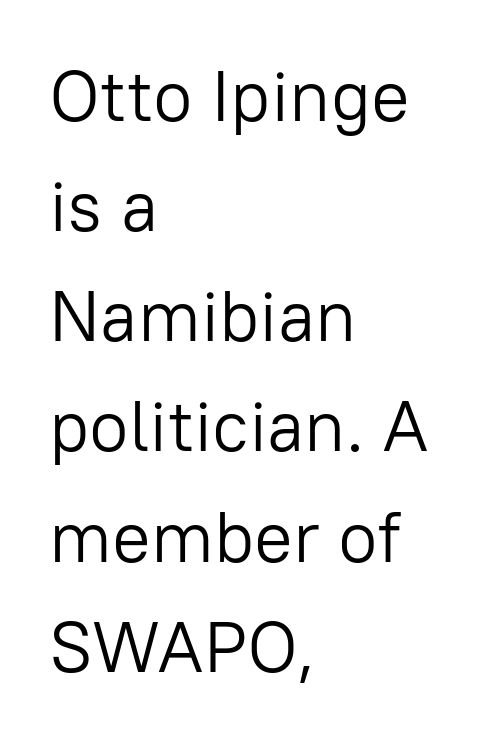
The image shows 72 px light sans-serif type, upright; set left-aligned, normal line spacing (1.53x), normal letter spacing, not underlined; low stroke contrast and a medium x-height.
